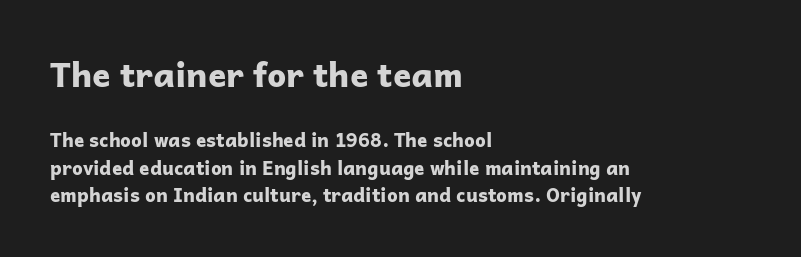
The image shows 34 px bold sans-serif type, upright; set left-aligned, normal line spacing (1.44x), normal letter spacing, not underlined; the first (top) block is 1.79x larger; low stroke contrast and a medium x-height.
